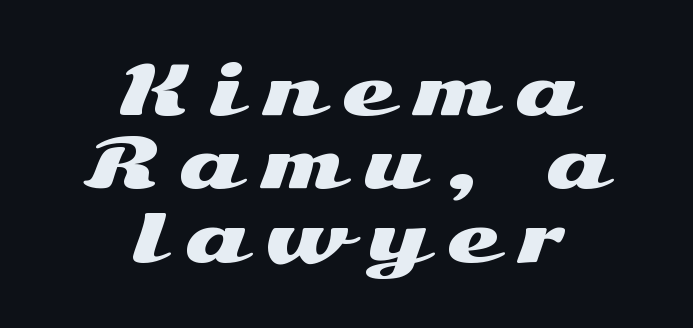
Q: Is the text italic (slanted)? A: Yes.
Q: Is the typeface a serif or a sans-serif typeface? A: Sans-serif.
Q: Is the text underlined? A: No.
Q: How is the paragraph aligned? A: Centered.
Q: Is the spacing between letters normal or unusually wide? A: Unusually wide.
Q: Is the spacing between lines tight, normal or loose? A: Tight.
Q: Width (condensed, normal, or wide)? A: Wide.
Q: Stroke contrast? A: Medium.
Q: x-height? A: Medium.
Q: Monospaced? A: No.
